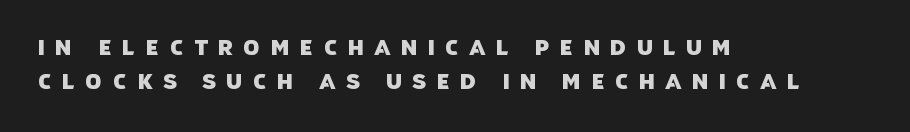
Q: Is the text underlined? A: No.
Q: How is the paragraph aligned? A: Left-aligned.
Q: Is the spacing between letters normal or unusually wide? A: Unusually wide.
Q: Is the spacing between lines tight, normal or loose? A: Normal.
